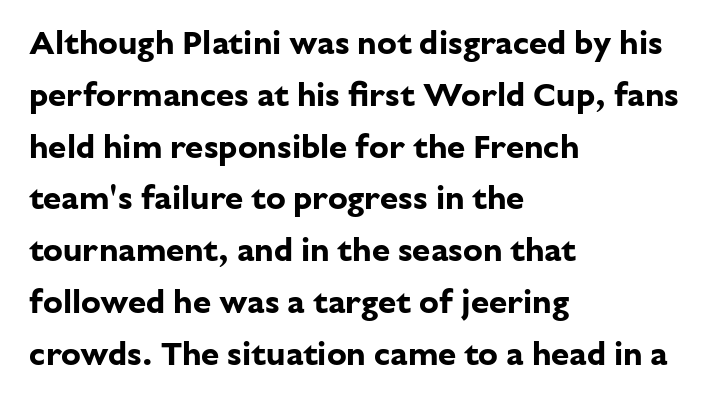
{"serif": "no", "italic": "no", "bold": "yes", "weight": "bold", "width": "normal", "stroke_contrast": "low", "x_height": "medium", "monospaced": "no", "underline": "no", "align": "left", "line_spacing": "normal", "line_spacing_ratio": 1.57, "letter_spacing": "normal", "letter_spacing_em": 0.0, "glyph_px": 33}
